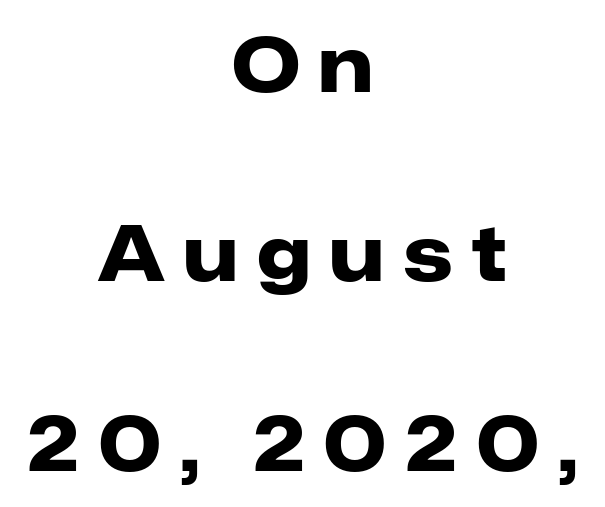
Q: Is the text bold? A: Yes.
Q: Is the text italic (slanted)? A: No, it is upright.
Q: Is the typeface a serif or a sans-serif typeface? A: Sans-serif.
Q: Is the text underlined? A: No.
Q: How is the paragraph aligned? A: Centered.
Q: Is the spacing between letters normal or unusually wide? A: Unusually wide.
Q: Is the spacing between lines tight, normal or loose? A: Loose.
Q: Width (condensed, normal, or wide)? A: Normal.
Q: Stroke contrast? A: Low.
Q: x-height? A: Medium.
Q: Monospaced? A: No.
